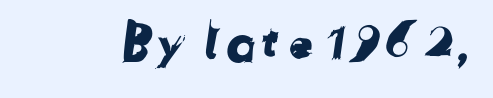
Q: Is the typeface a serif or a sans-serif typeface? A: Sans-serif.
Q: Is the text underlined? A: No.
Q: Is the spacing between letters normal or unusually wide? A: Normal.
Q: Width (condensed, normal, or wide)? A: Normal.
Q: Stroke contrast? A: Low.
Q: x-height? A: Medium.
Q: Monospaced? A: No.
